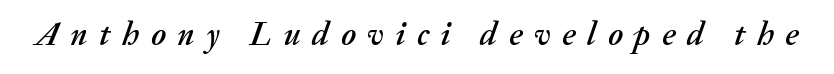
The glyphs look as if they've been sheared to an angle. Substantial extra tracking has been applied to these lines. This sample has the flowing, uneven cadence of proportional lettering. A clean baseline with only descenders dipping below it.
